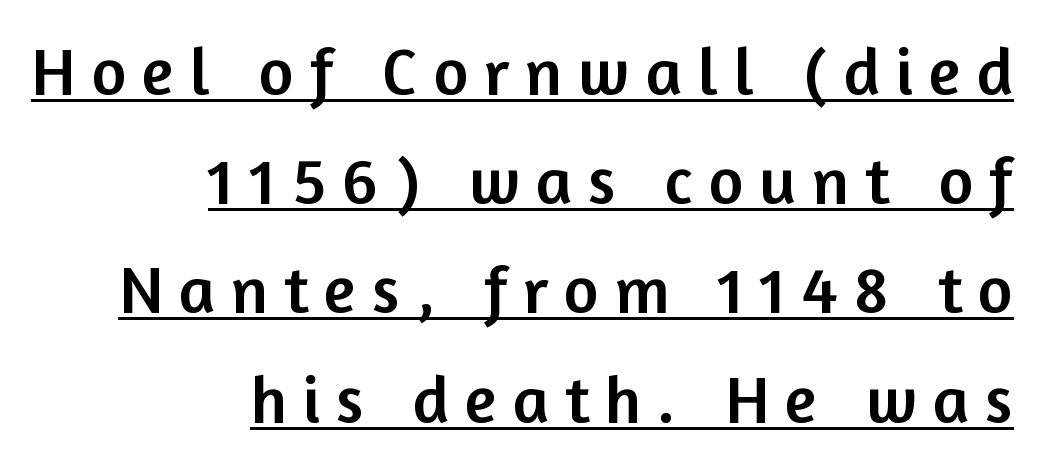
The letters advance in unequal steps, a hallmark of proportional type. Look at the tracking — it's clearly loosened, letters drifting apart. The compositor pushed each line to the right boundary. The typeface chosen for these lines omits serifs.
